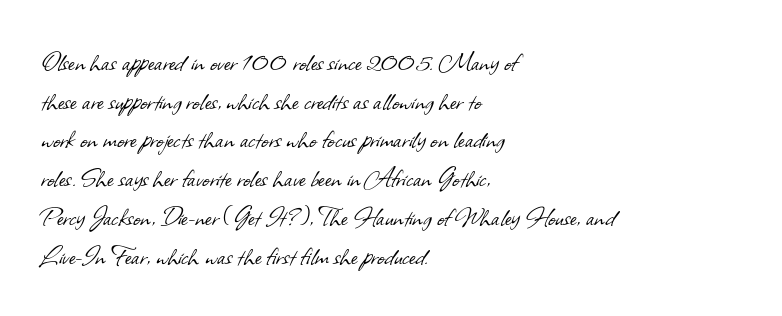
{"serif": "no", "bold": "no", "weight": "light", "width": "normal", "stroke_contrast": "low", "x_height": "small", "monospaced": "no", "underline": "no", "align": "left", "line_spacing": "normal", "line_spacing_ratio": 1.25, "letter_spacing": "normal", "letter_spacing_em": 0.0, "glyph_px": 31}
